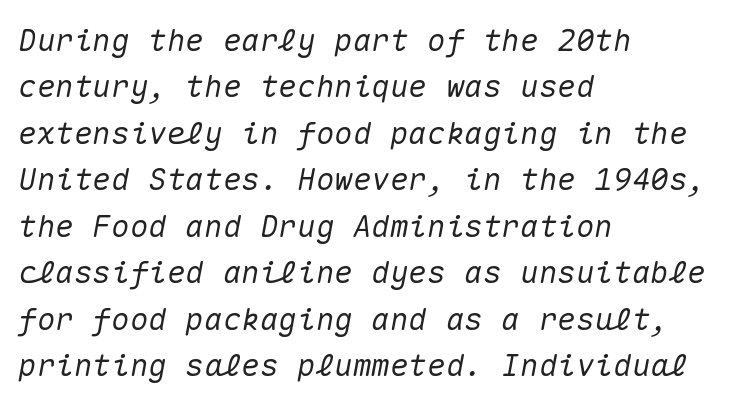
Q: Is the text italic (slanted)? A: Yes, it leans right by about 10 degrees.
Q: Is the text underlined? A: No.
Q: How is the paragraph aligned? A: Left-aligned.
Q: Is the spacing between letters normal or unusually wide? A: Normal.
Q: Is the spacing between lines tight, normal or loose? A: Normal.
Q: Width (condensed, normal, or wide)? A: Normal.
Q: Stroke contrast? A: Medium.
Q: x-height? A: Medium.
Q: Monospaced? A: Yes.
